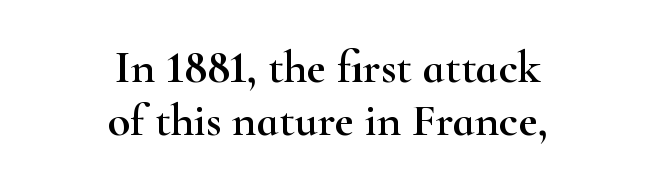
The image shows 46 px wide serif type, upright; set centered, line spacing 1.16x, normal letter spacing, not underlined; high stroke contrast and a small x-height.
